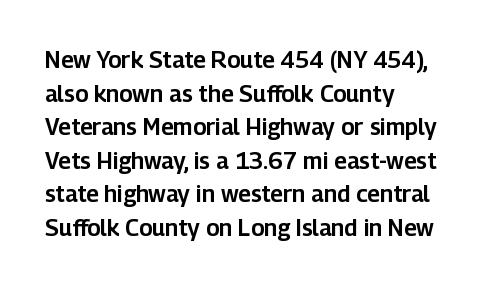
The image shows 23 px text type, upright; set left-aligned, normal line spacing (1.46x), normal letter spacing, not underlined.
